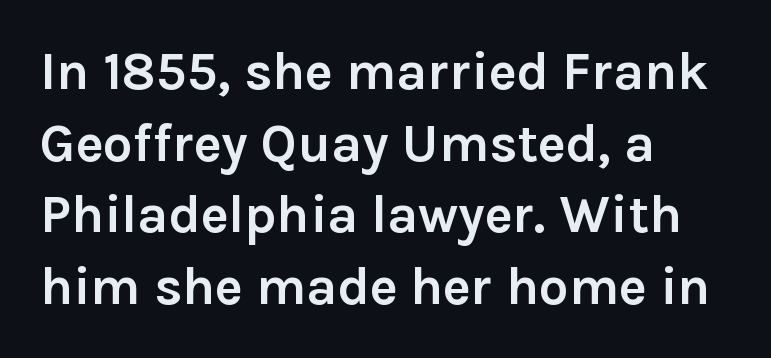
A typesetter would label this face a sans. Line starts are locked; line ends wander. The passage shown is typed in a proportional face where columns would drift. No extra tracking has been applied to these lines. This rendering features lettering with no underline. A typesetter would call this leading conventional body-copy spacing.
